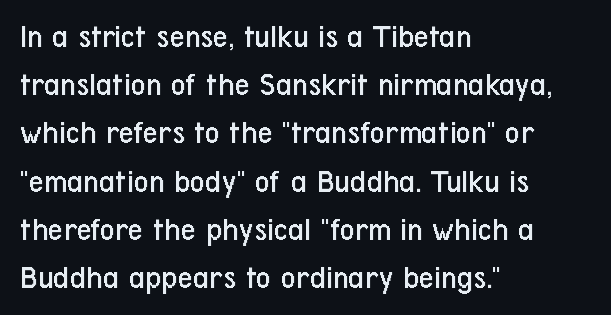
The image shows 33 px regular-weight, condensed sans-serif type, upright; set left-aligned, normal line spacing (1.46x), normal letter spacing, not underlined; low stroke contrast and a medium x-height.
